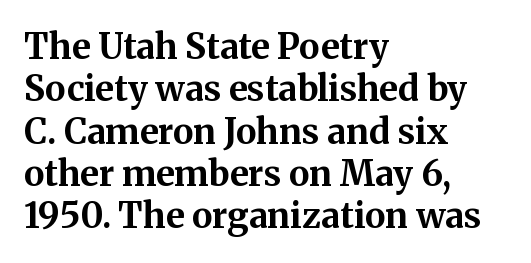
The image shows 35 px bold serif type, upright; set left-aligned, line spacing 1.21x, normal letter spacing, not underlined; medium stroke contrast and a medium x-height.
